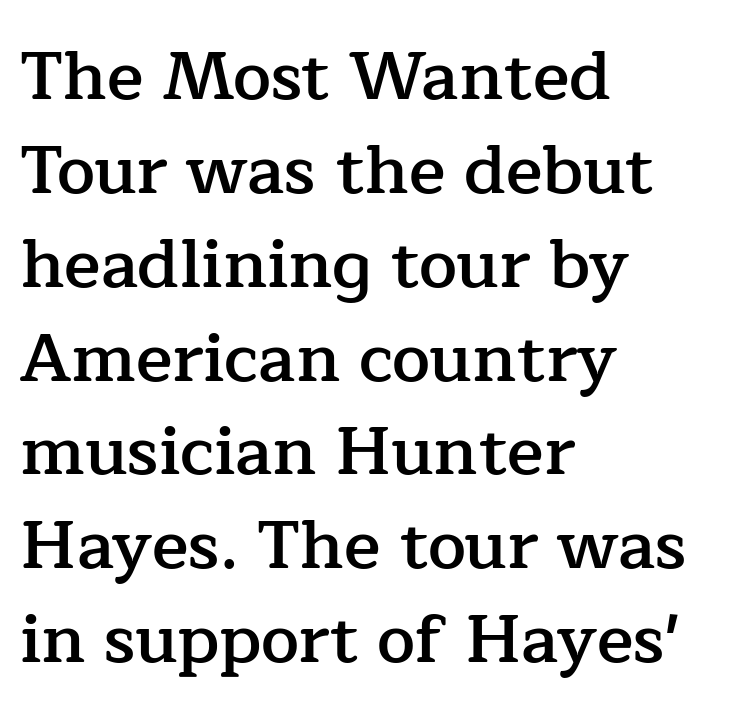
The image shows 68 px semibold serif type, upright; set left-aligned, normal line spacing (1.38x), normal letter spacing, not underlined; low stroke contrast and a medium x-height.
